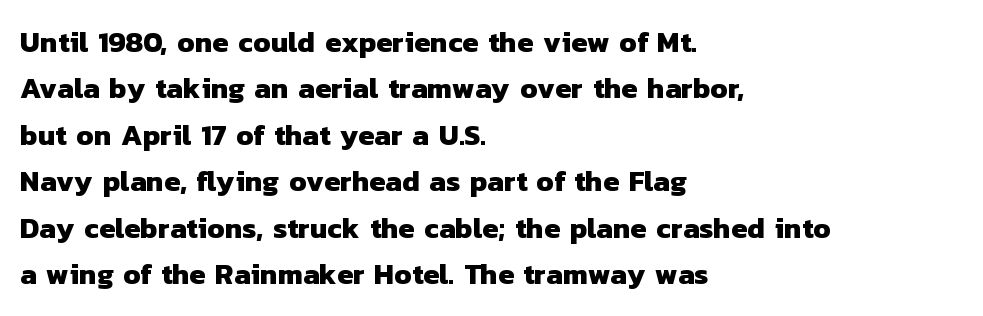
{"serif": "no", "bold": "yes", "weight": "heavy", "width": "normal", "stroke_contrast": "low", "x_height": "medium", "monospaced": "no", "underline": "no", "align": "left", "line_spacing": "normal", "line_spacing_ratio": 1.6, "letter_spacing": "normal", "letter_spacing_em": 0.0, "glyph_px": 29}
